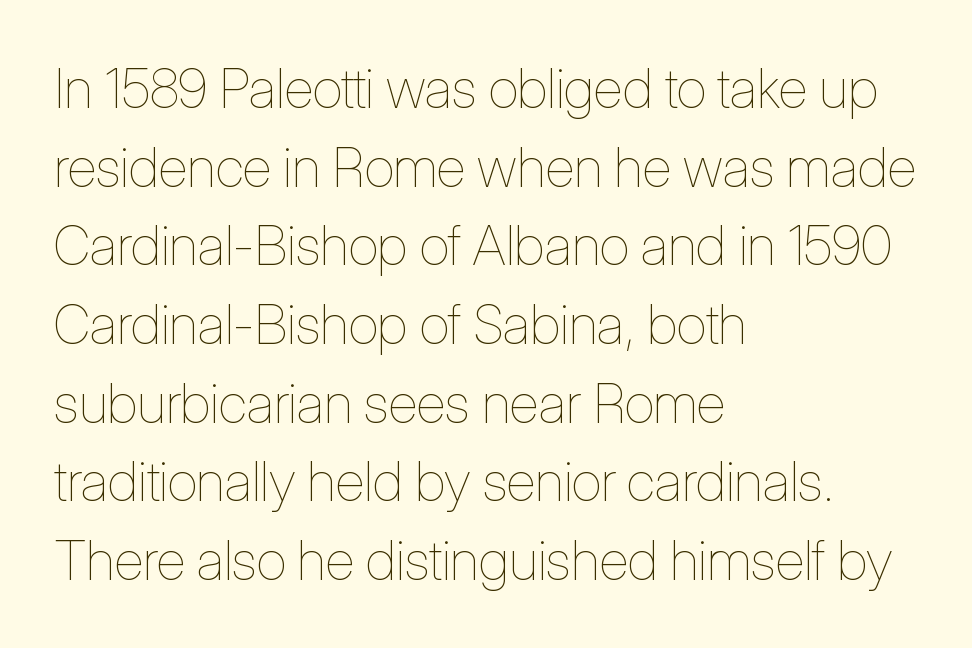
No heavy texture on the line: the type isn't bold. If you drew a ruler down the left edge, every line would touch it. Interline gaps are of average width in this sample. Type without underlining.
